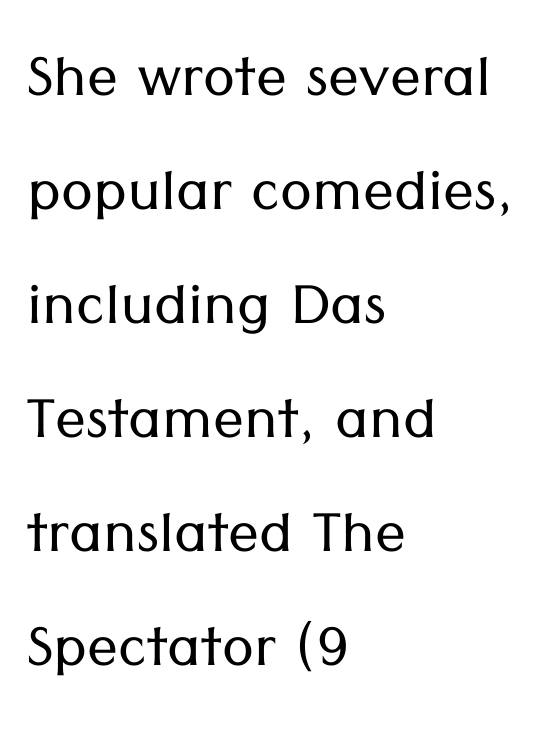
The image shows 77 px light sans-serif type, upright; set left-aligned, normal line spacing (1.48x), normal letter spacing, not underlined; low stroke contrast and a medium x-height.
